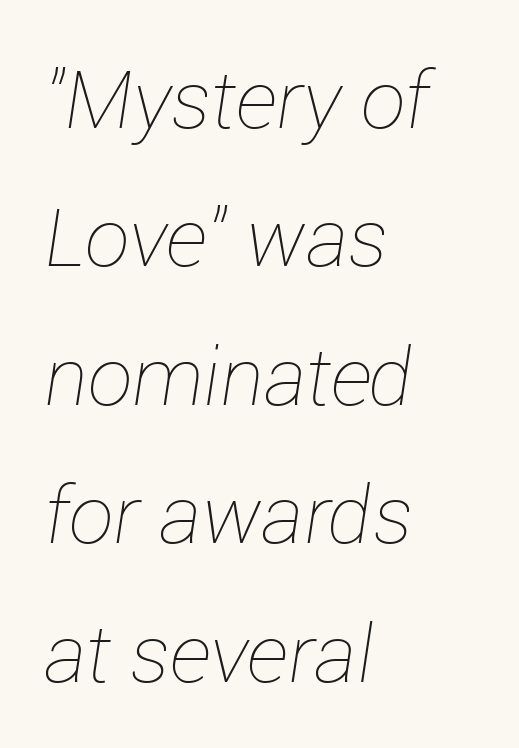
What stands out about the letter spacing? Nothing — it is the standard amount. Counters stay open thanks to moderate or lighter strokes. Just letters on the line, the space beneath them empty. Visually the block forms a straight wall on the left and a jagged coastline on the right.
